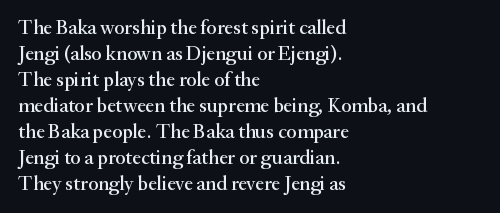
Q: Is the text italic (slanted)? A: No, it is upright.
Q: Is the text underlined? A: No.
Q: How is the paragraph aligned? A: Left-aligned.
Q: Is the spacing between letters normal or unusually wide? A: Normal.
Q: Is the spacing between lines tight, normal or loose? A: Normal.
